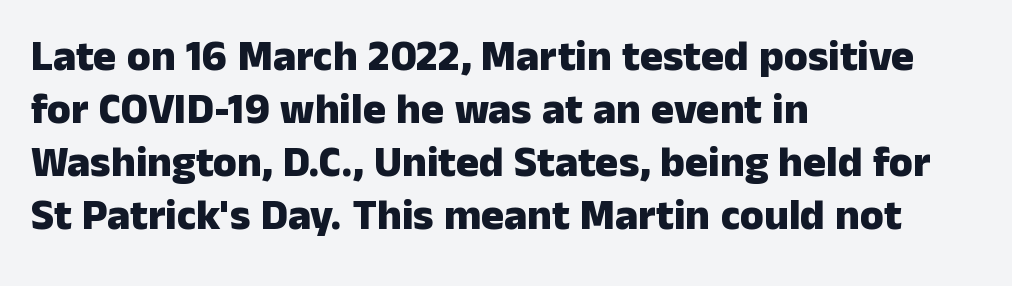
The image shows 43 px heavy sans-serif type, upright; set left-aligned, line spacing 1.23x, normal letter spacing, not underlined; low stroke contrast and a medium x-height.
